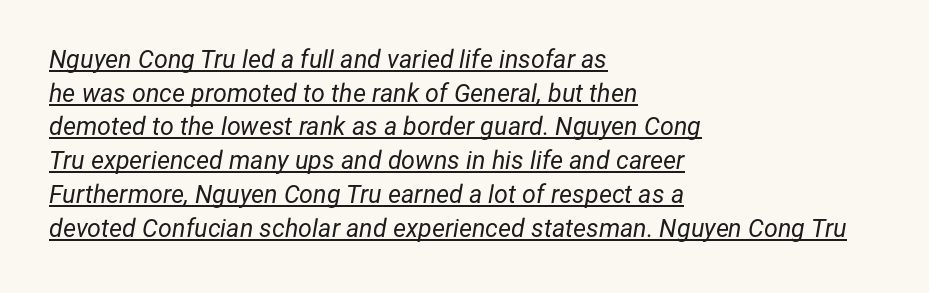
The passage is arranged the way most books set body copy — flush left. Reading down the column, the eye jumps a familiar distance to each next line. Letter spacing: default. Letters have the restrained weight of plain body copy at most.
